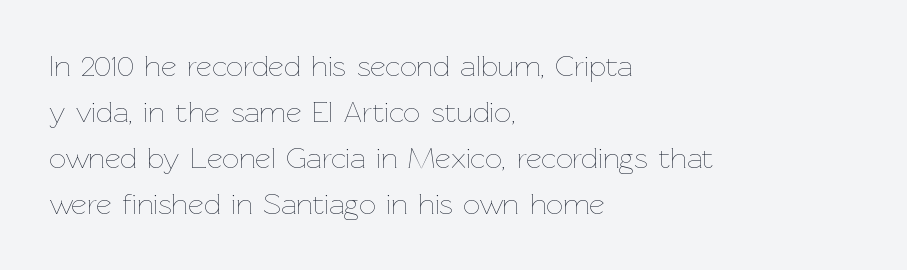
The image shows 30 px thin type, upright; set left-aligned, normal line spacing (1.53x), normal letter spacing, not underlined; low stroke contrast and a medium x-height.
